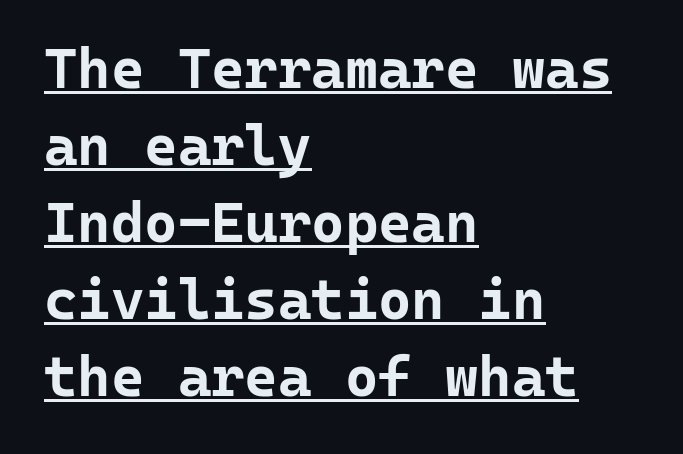
The image shows 57 px bold sans-serif type, upright, monospaced; set left-aligned, normal line spacing (1.35x), normal letter spacing, underlined; low stroke contrast and a medium x-height.
